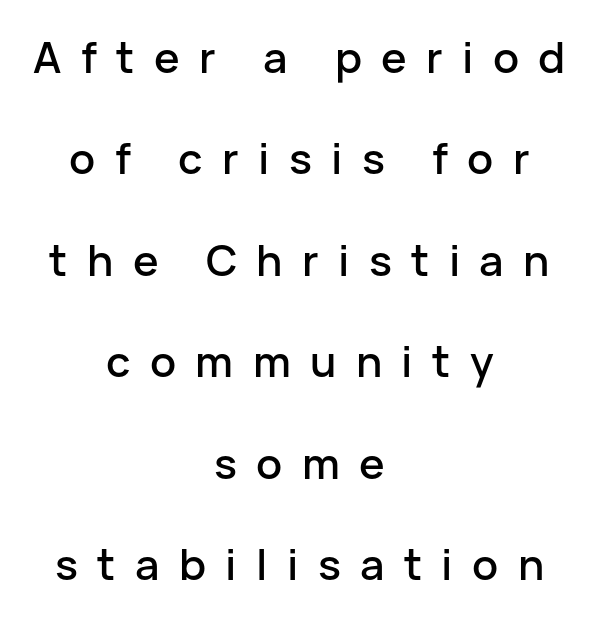
The image shows 43 px sans-serif type, upright; set centered, loose line spacing (2.36x), unusually wide letter spacing (+0.45 em), not underlined; low stroke contrast and a medium x-height.
